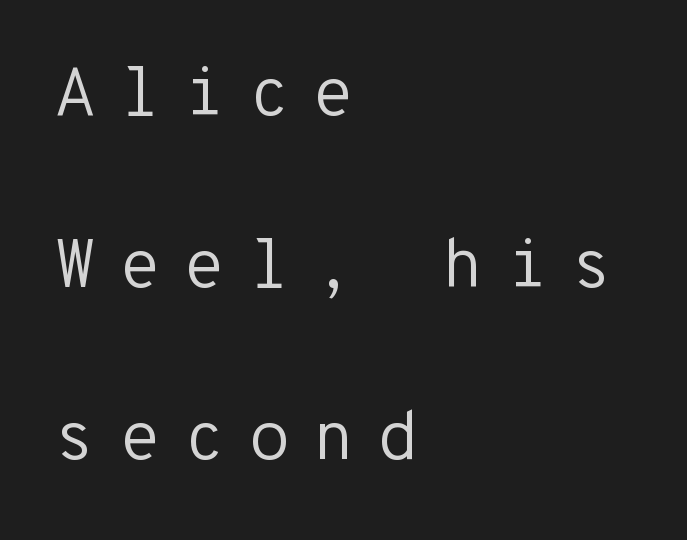
The weight would be labelled regular, book, light, or lighter still. Vertical strokes here are truly vertical. Nope, no serifs anywhere on these letters. You could only call the tracking loose — the letters float apart. Airy leading. Here the designer chose a console-style face with uniform glyph widths.
